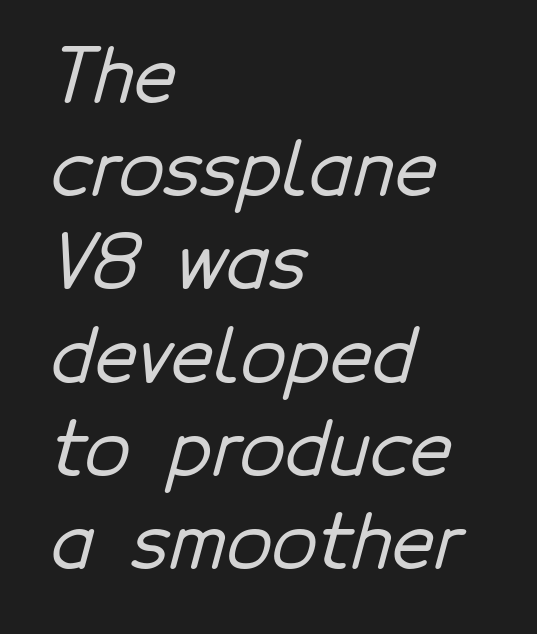
Q: Is the typeface a serif or a sans-serif typeface? A: Sans-serif.
Q: Is the text underlined? A: No.
Q: How is the paragraph aligned? A: Left-aligned.
Q: Is the spacing between letters normal or unusually wide? A: Normal.
Q: Is the spacing between lines tight, normal or loose? A: Normal.
Q: Width (condensed, normal, or wide)? A: Normal.
Q: Stroke contrast? A: Low.
Q: x-height? A: Medium.
Q: Monospaced? A: No.
